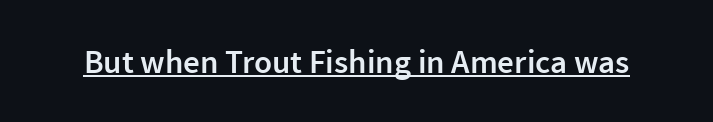
The letters sit at their default tracking, neither squeezed nor spread. On the weight axis this lands at semibold, roughly 600. Students, observe the line beneath the letters — that is underlining. The type family on display is of the sans-serif kind. Designer's note — italics off, roman on.
